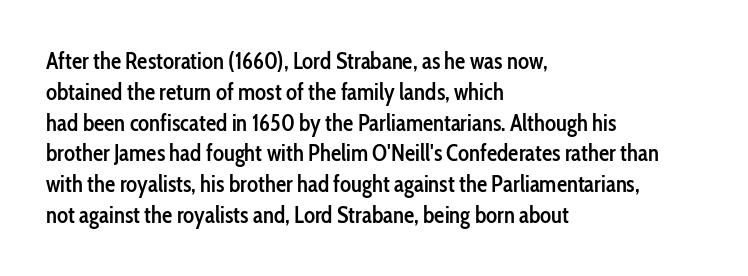
The image shows 23 px text type, upright; set left-aligned, normal line spacing (1.34x), normal letter spacing, not underlined.
